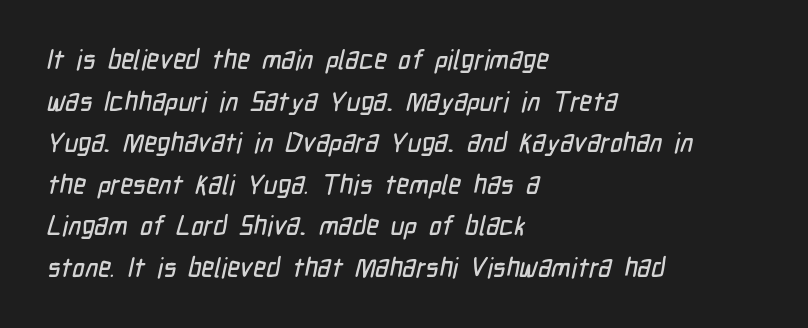
Does the leading feel generous? No, just average. The lines in this sample share a left origin and differ only in where they stop. The specimen omits any rule beneath the text block's lines. The horizontal fit of the characters is conventional and even.
